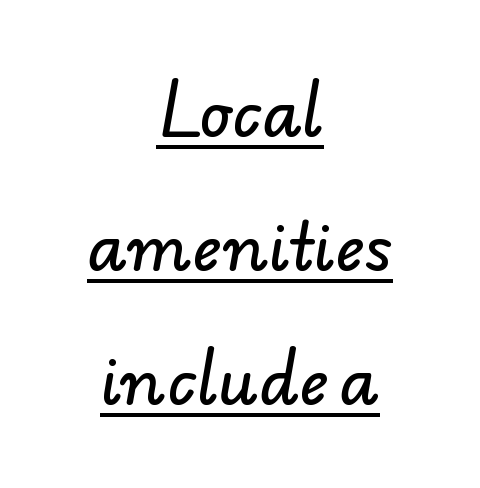
Q: Is the typeface a serif or a sans-serif typeface? A: Sans-serif.
Q: Is the text underlined? A: Yes.
Q: How is the paragraph aligned? A: Centered.
Q: Is the spacing between letters normal or unusually wide? A: Normal.
Q: Is the spacing between lines tight, normal or loose? A: Loose.
Q: Width (condensed, normal, or wide)? A: Normal.
Q: Stroke contrast? A: Low.
Q: x-height? A: Small.
Q: Monospaced? A: No.
